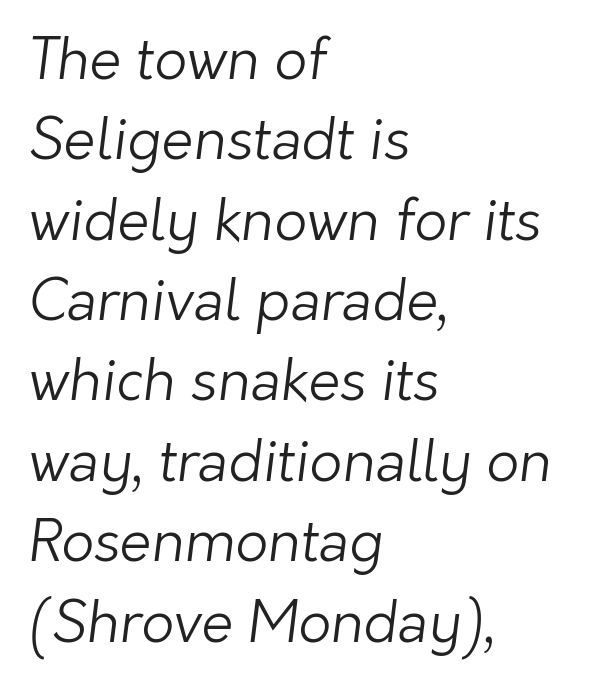
The image shows 57 px light sans-serif type; set left-aligned, normal line spacing (1.41x), normal letter spacing, not underlined; low stroke contrast and a medium x-height.
